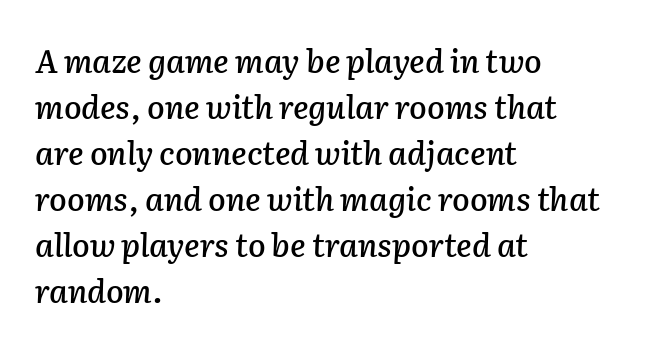
Q: Is the text italic (slanted)? A: Yes, it leans right by about 2 degrees.
Q: Is the text underlined? A: No.
Q: How is the paragraph aligned? A: Left-aligned.
Q: Is the spacing between letters normal or unusually wide? A: Normal.
Q: Is the spacing between lines tight, normal or loose? A: Normal.
Q: Width (condensed, normal, or wide)? A: Normal.
Q: Stroke contrast? A: Low.
Q: x-height? A: Medium.
Q: Monospaced? A: No.
